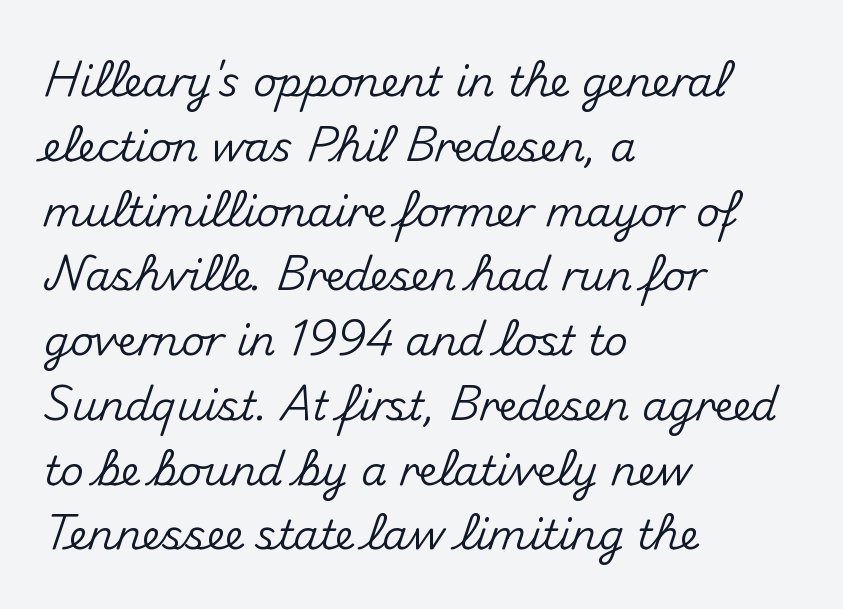
The image shows 41 px sans-serif type; set left-aligned, normal line spacing (1.58x), normal letter spacing, not underlined; medium stroke contrast and a small x-height.
